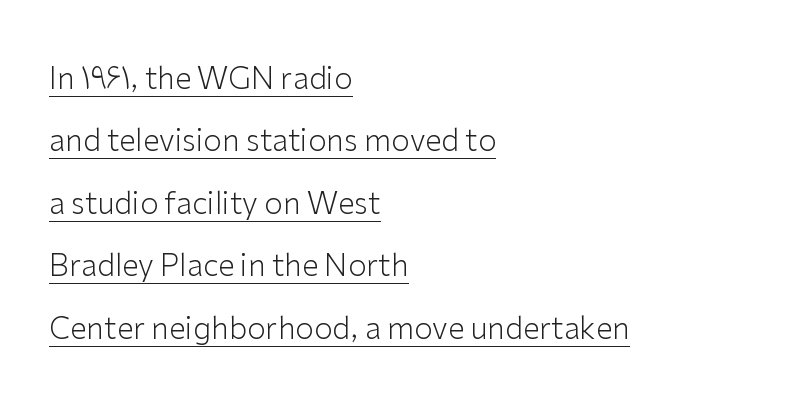
These lines are set flush left with a ragged right edge. This sample has the flowing, uneven cadence of proportional lettering. Decoration check: the copy is underlined. Grotesque or geometric, the face here clearly has no serifs. The axis of the letterforms is exactly vertical.
